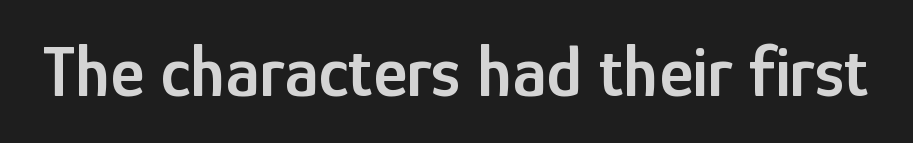
{"serif": "no", "italic": "no", "bold": "semi", "weight": "semibold", "width": "condensed", "stroke_contrast": "low", "x_height": "medium", "monospaced": "no", "underline": "no", "letter_spacing": "normal", "letter_spacing_em": 0.0, "glyph_px": 73}
